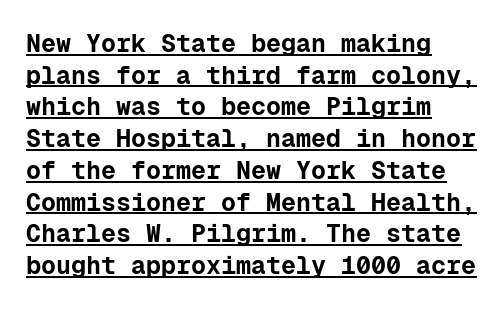
{"italic": "no", "bold": "yes", "underline": "yes", "line_spacing": "normal", "line_spacing_ratio": 1.27, "letter_spacing": "normal", "letter_spacing_em": 0.0, "glyph_px": 25}
